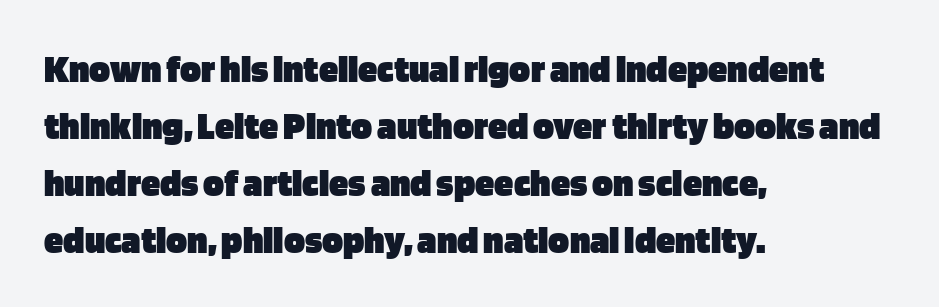
Glyph-to-glyph distance matches everyday printed text. Compared with typical paragraphs, the rows here are spaced about the same. Spacing verdict: proportional, widths tailored to each character. Does the type have serifs? No, each stem ends abruptly. Ascenders rise straight up at ninety degrees. Horizontally, the lines are justified to the leading edge only.
